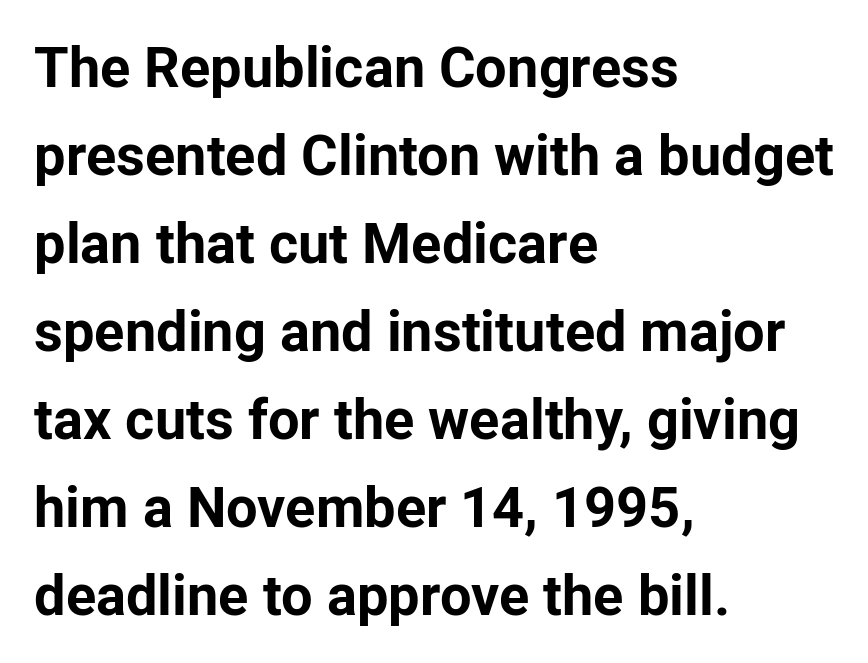
{"serif": "no", "italic": "no", "bold": "yes", "weight": "bold", "width": "normal", "stroke_contrast": "low", "x_height": "medium", "monospaced": "no", "underline": "no", "align": "left", "line_spacing": "normal", "line_spacing_ratio": 1.57, "letter_spacing": "normal", "letter_spacing_em": 0.0, "glyph_px": 56}
